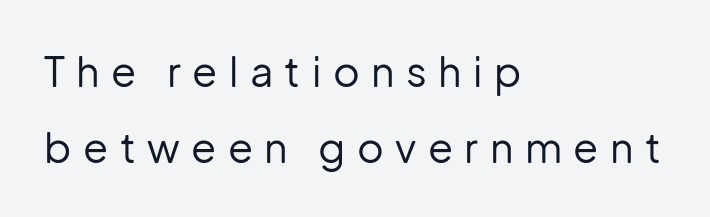
Q: Is the text bold? A: No.
Q: Is the text italic (slanted)? A: No, it is upright.
Q: Is the typeface a serif or a sans-serif typeface? A: Sans-serif.
Q: Is the text underlined? A: No.
Q: How is the paragraph aligned? A: Left-aligned.
Q: Is the spacing between letters normal or unusually wide? A: Unusually wide.
Q: Width (condensed, normal, or wide)? A: Normal.
Q: Stroke contrast? A: Low.
Q: x-height? A: Medium.
Q: Monospaced? A: No.
